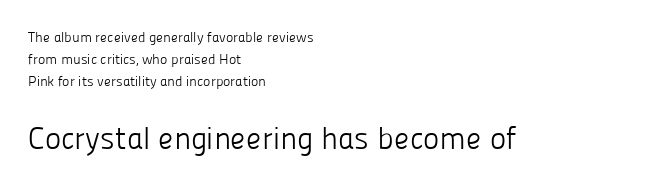
This layout puts the modest block above and the oversized block below. Here the designer chose a conventional face with non-uniform glyph widths. The foot of each line stays bare and open. Look at the tracking — it's just the regular setting, nothing added. The passage shown is typeset with a sans-serif family.
